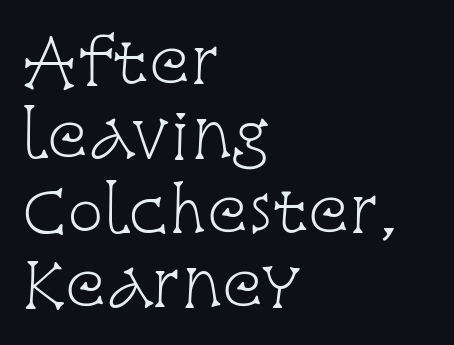
{"serif": "yes", "italic": "no", "bold": "no", "weight": "light", "width": "condensed", "stroke_contrast": "low", "x_height": "large", "monospaced": "no", "underline": "no", "align": "left", "line_spacing_ratio": 1.24, "letter_spacing": "normal", "letter_spacing_em": 0.0, "glyph_px": 60}
